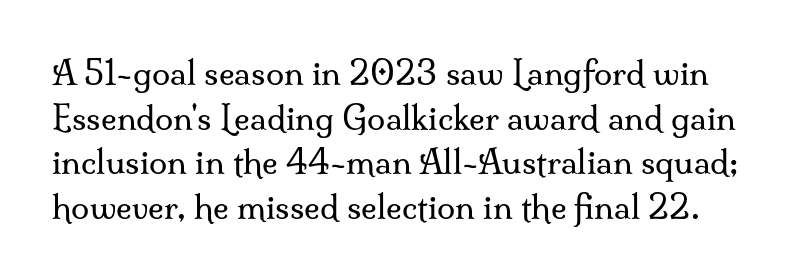
Q: Is the text bold? A: No.
Q: Is the text italic (slanted)? A: No, it is upright.
Q: Is the typeface a serif or a sans-serif typeface? A: Serif.
Q: Is the text underlined? A: No.
Q: Is the spacing between letters normal or unusually wide? A: Normal.
Q: Is the spacing between lines tight, normal or loose? A: Normal.
Q: Width (condensed, normal, or wide)? A: Normal.
Q: Stroke contrast? A: Medium.
Q: x-height? A: Small.
Q: Monospaced? A: No.
